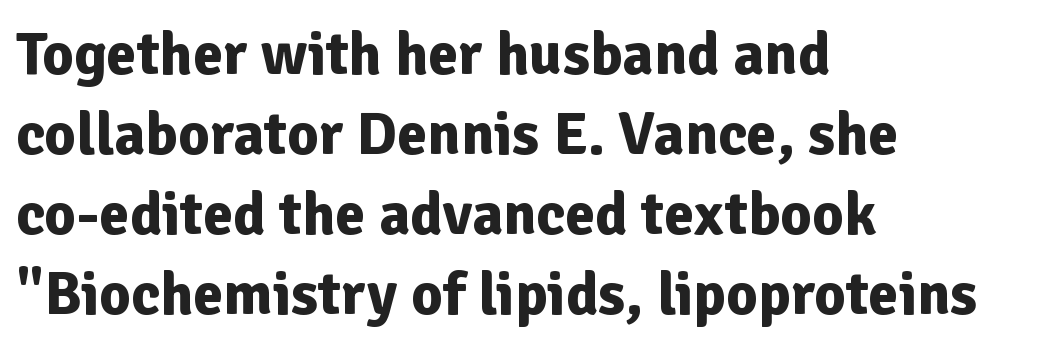
Q: Is the text bold? A: Yes.
Q: Is the text italic (slanted)? A: No, it is upright.
Q: Is the typeface a serif or a sans-serif typeface? A: Sans-serif.
Q: Is the text underlined? A: No.
Q: How is the paragraph aligned? A: Left-aligned.
Q: Is the spacing between letters normal or unusually wide? A: Normal.
Q: Is the spacing between lines tight, normal or loose? A: Normal.
Q: Width (condensed, normal, or wide)? A: Normal.
Q: Stroke contrast? A: Low.
Q: x-height? A: Medium.
Q: Monospaced? A: No.
